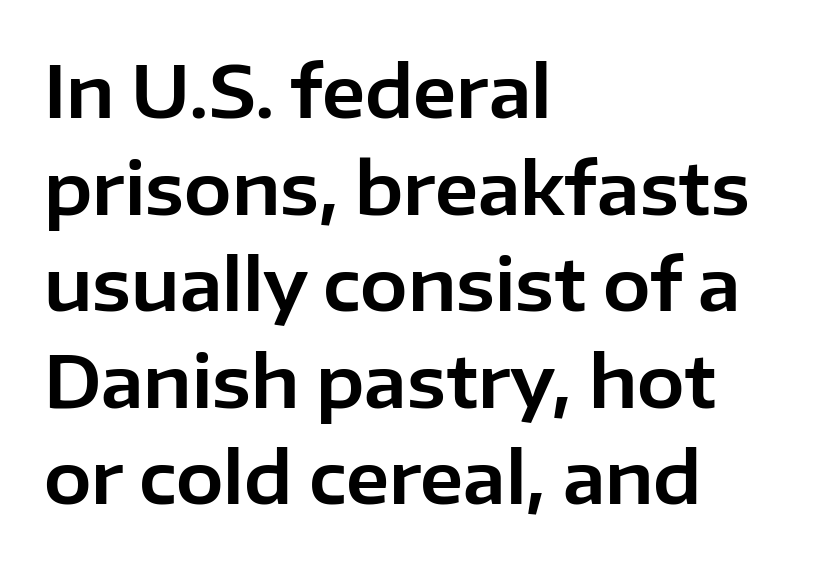
Caption: multi-line text, flush left, ragged right. To sum up the face: it is a sans, with no serifs. Does the leading feel generous? No, just average. It's the straight-up-and-down kind of type. The glyphs are unaccompanied by any horizontal stroke below them. The rendering uses natural spacing where letterforms have individual widths.
